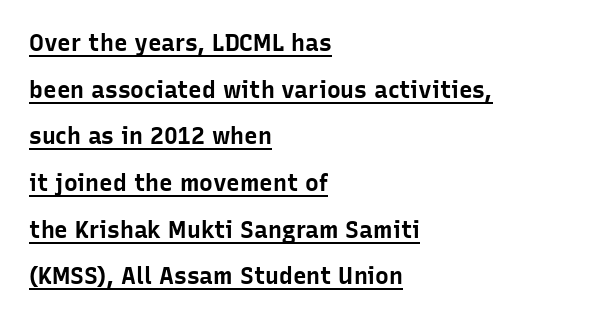
The image shows 23 px bold type, upright; set left-aligned, loose line spacing (2.03x), normal letter spacing, underlined.
